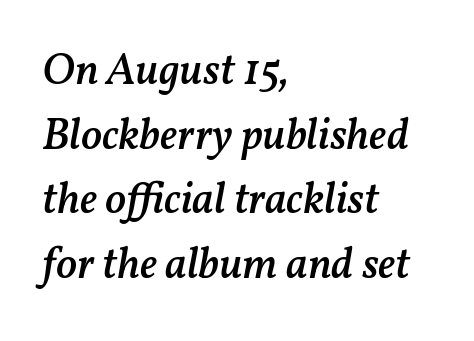
{"italic": "yes", "lean": "right", "slant_degrees": 11, "bold": "semi", "weight": "semibold", "width": "normal", "stroke_contrast": "medium", "x_height": "medium", "monospaced": "no", "underline": "no", "align": "left", "line_spacing": "normal", "line_spacing_ratio": 1.47, "letter_spacing": "normal", "letter_spacing_em": 0.0, "glyph_px": 44}
